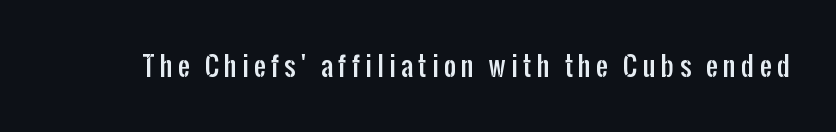
{"italic": "no", "underline": "no", "letter_spacing": "wide", "letter_spacing_em": 0.21, "glyph_px": 26}
